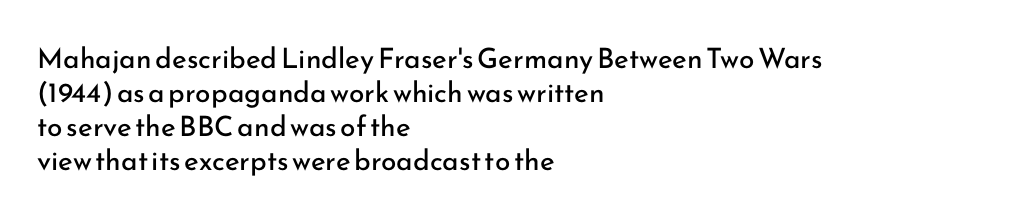
Q: Is the text bold? A: No.
Q: Is the text italic (slanted)? A: No, it is upright.
Q: Is the typeface a serif or a sans-serif typeface? A: Sans-serif.
Q: Is the text underlined? A: No.
Q: How is the paragraph aligned? A: Left-aligned.
Q: Is the spacing between letters normal or unusually wide? A: Normal.
Q: Width (condensed, normal, or wide)? A: Normal.
Q: Stroke contrast? A: Low.
Q: x-height? A: Small.
Q: Monospaced? A: No.
